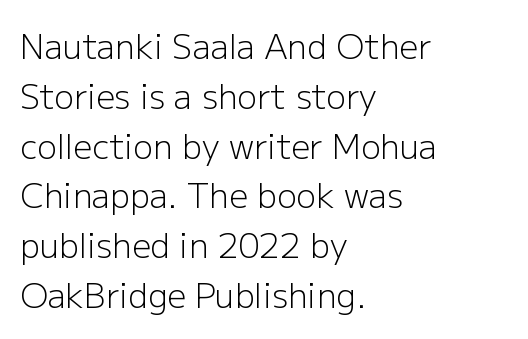
The image shows 33 px light sans-serif type, upright; set left-aligned, normal line spacing (1.51x), normal letter spacing, not underlined; low stroke contrast and a medium x-height.
